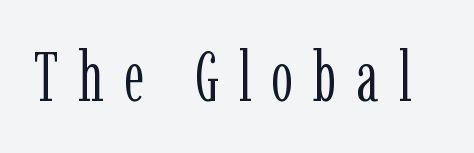
{"serif": "yes", "italic": "no", "bold": "no", "weight": "light", "width": "condensed", "stroke_contrast": "low", "x_height": "medium", "monospaced": "no", "underline": "no", "letter_spacing": "wide", "letter_spacing_em": 0.28, "glyph_px": 70}
